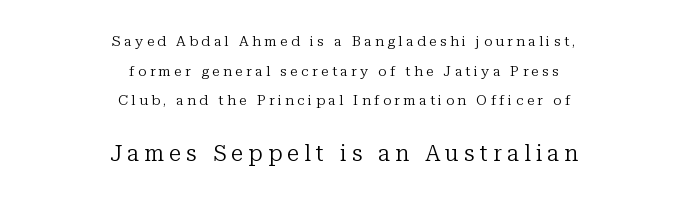
Q: Is the text bold? A: No.
Q: Is the text italic (slanted)? A: No, it is upright.
Q: Is the text underlined? A: No.
Q: How is the paragraph aligned? A: Centered.
Q: Is the spacing between letters normal or unusually wide? A: Unusually wide.
Q: Is the spacing between lines tight, normal or loose? A: Loose.
Q: Which block of text is set in a larger size, the first (top) or the second (bottom)? A: The second (bottom) one.
